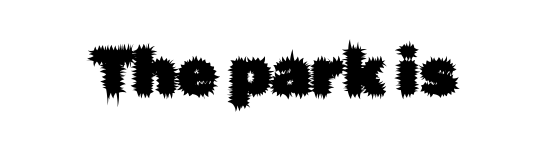
The image shows 64 px sans-serif type, upright; set normal letter spacing, not underlined; low stroke contrast and a medium x-height.
